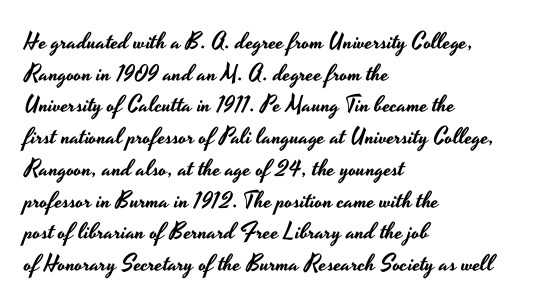
Q: Is the text italic (slanted)? A: Yes.
Q: Is the text underlined? A: No.
Q: How is the paragraph aligned? A: Left-aligned.
Q: Is the spacing between letters normal or unusually wide? A: Normal.
Q: Is the spacing between lines tight, normal or loose? A: Normal.
